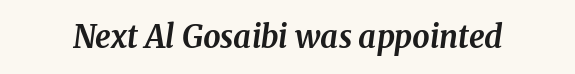
In terms of posture, this sample is oblique. Looks like regular typesetting: each glyph gets only the width it needs. The letterforms sit shoulder to shoulder at normal distance. This rendering employs a face with finishing strokes, i.e., a serif. The passage shown is emphatically bold.
